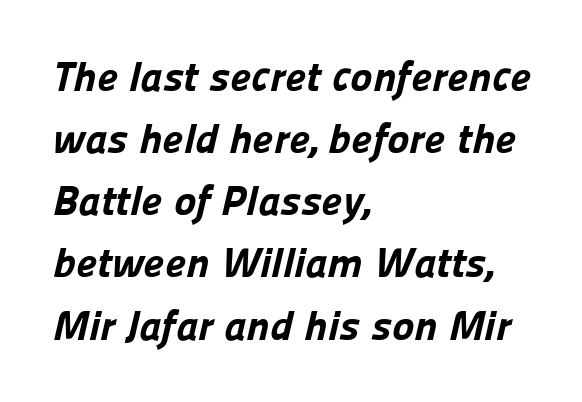
{"serif": "no", "bold": "yes", "weight": "bold", "width": "normal", "stroke_contrast": "low", "x_height": "medium", "monospaced": "no", "underline": "no", "align": "left", "line_spacing": "normal", "line_spacing_ratio": 1.48, "letter_spacing": "normal", "letter_spacing_em": 0.0, "glyph_px": 42}
